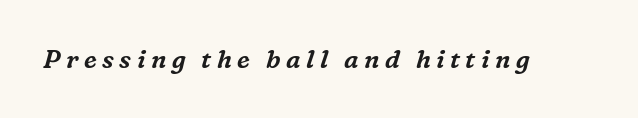
Nobody drew a line under any word here. Glyph-to-glyph distance is far greater than everyday printed text. The typography opts for an oblique posture over an upright one.
